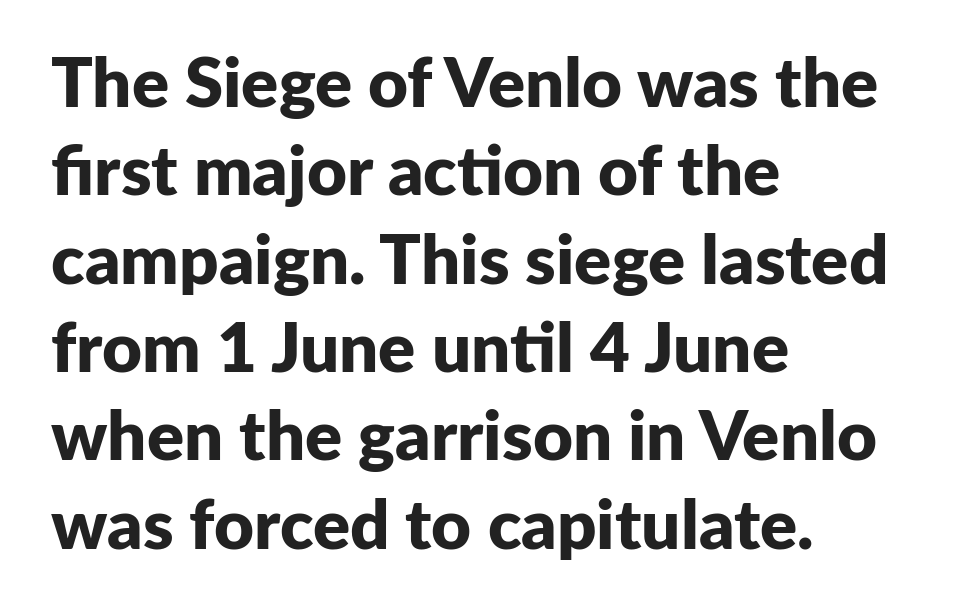
The strokes are fattened all the way to bold. Normally led — the rows are evenly, conventionally spaced. The letters sit at their default tracking, neither squeezed nor spread. Do the characters align in a grid? No, the font is proportional. The setting favours the left margin, as ordinary paragraphs usually do. No italicization has been applied; the sample stays upright.
